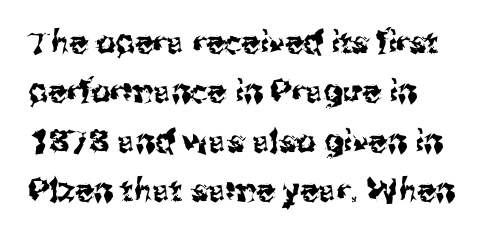
The image shows 31 px sans-serif type, upright; set normal line spacing (1.59x), normal letter spacing, not underlined; medium stroke contrast and a medium x-height.
